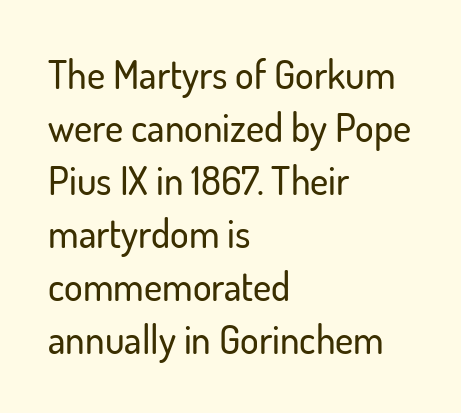
{"serif": "no", "italic": "no", "width": "normal", "stroke_contrast": "low", "x_height": "small", "monospaced": "no", "underline": "no", "align": "left", "line_spacing": "normal", "line_spacing_ratio": 1.36, "letter_spacing": "normal", "letter_spacing_em": 0.0, "glyph_px": 39}
